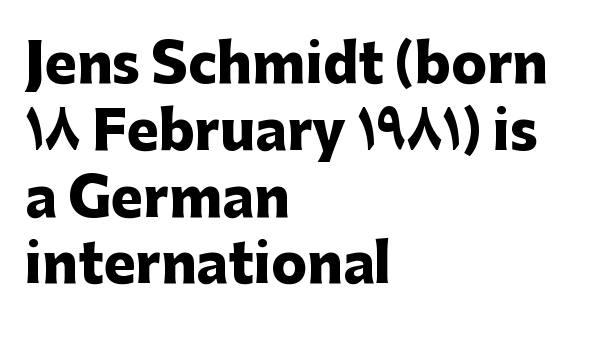
The image shows 53 px heavy sans-serif type, upright; set left-aligned, normal line spacing (1.26x), normal letter spacing, not underlined; low stroke contrast and a medium x-height.
